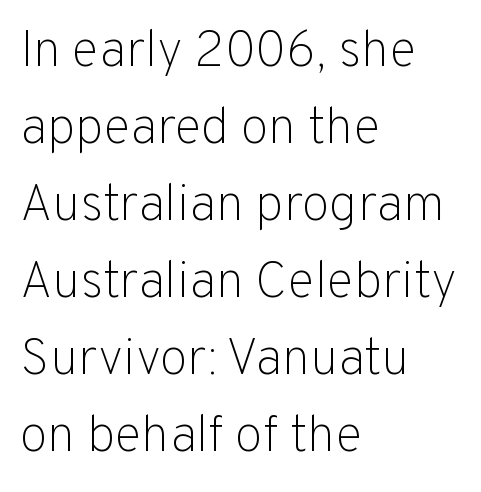
{"serif": "no", "italic": "no", "bold": "no", "weight": "light", "width": "normal", "stroke_contrast": "low", "x_height": "medium", "monospaced": "no", "underline": "no", "align": "left", "line_spacing": "normal", "line_spacing_ratio": 1.51, "letter_spacing": "normal", "letter_spacing_em": 0.0, "glyph_px": 51}
